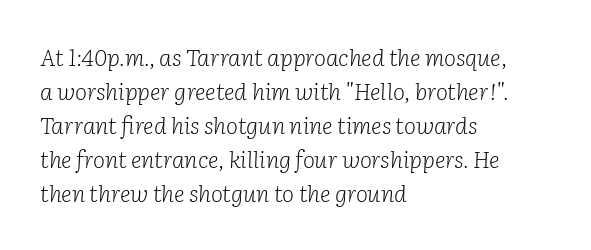
The image shows 23 px text type, italic (leaning right); set left-aligned, normal line spacing (1.48x), normal letter spacing, not underlined.
